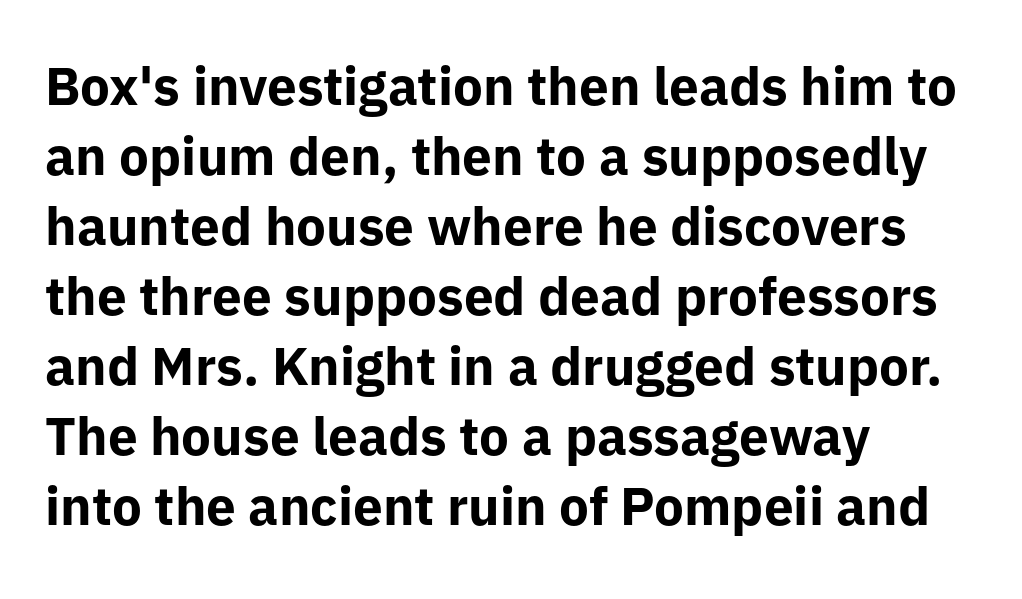
Q: Is the text bold? A: Yes.
Q: Is the text italic (slanted)? A: No, it is upright.
Q: Is the typeface a serif or a sans-serif typeface? A: Sans-serif.
Q: Is the text underlined? A: No.
Q: How is the paragraph aligned? A: Left-aligned.
Q: Is the spacing between letters normal or unusually wide? A: Normal.
Q: Is the spacing between lines tight, normal or loose? A: Normal.
Q: Width (condensed, normal, or wide)? A: Normal.
Q: Stroke contrast? A: Low.
Q: x-height? A: Medium.
Q: Monospaced? A: No.
